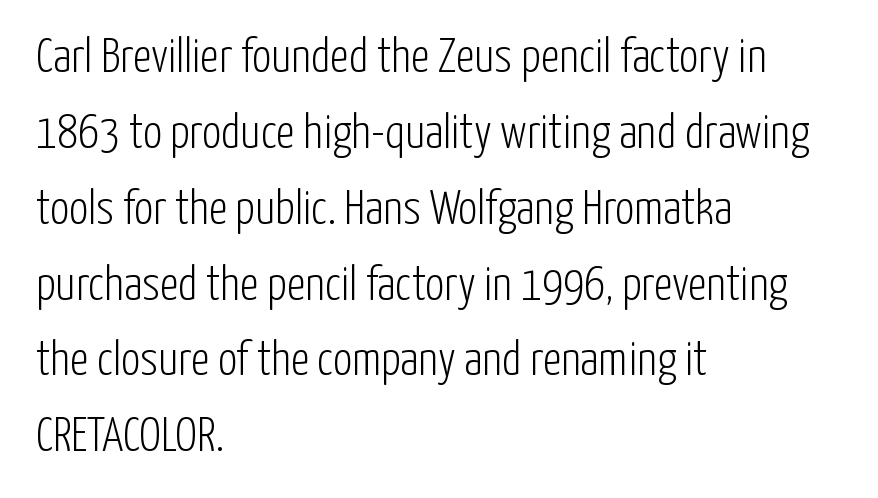
Q: Is the text bold? A: No.
Q: Is the text italic (slanted)? A: No, it is upright.
Q: Is the typeface a serif or a sans-serif typeface? A: Sans-serif.
Q: Is the text underlined? A: No.
Q: How is the paragraph aligned? A: Left-aligned.
Q: Is the spacing between letters normal or unusually wide? A: Normal.
Q: Is the spacing between lines tight, normal or loose? A: Normal.
Q: Width (condensed, normal, or wide)? A: Condensed.
Q: Stroke contrast? A: Low.
Q: x-height? A: Medium.
Q: Monospaced? A: No.
